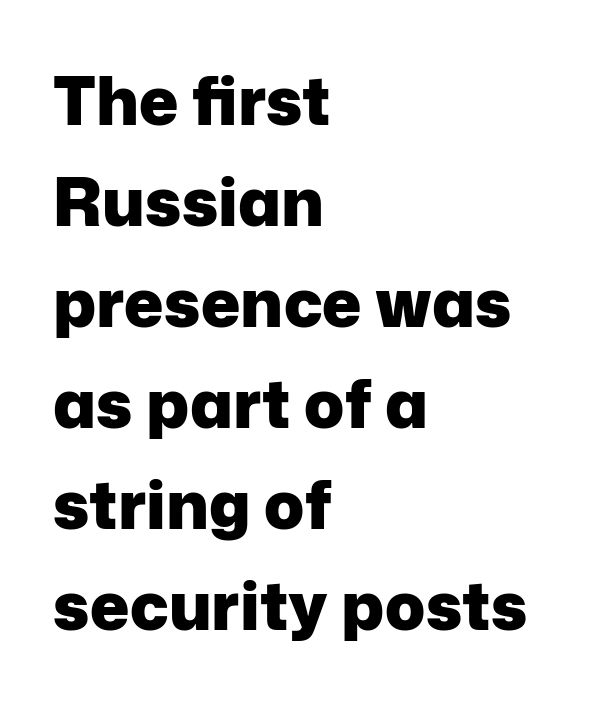
{"serif": "no", "italic": "no", "bold": "yes", "weight": "heavy", "width": "normal", "stroke_contrast": "low", "x_height": "medium", "monospaced": "no", "underline": "no", "align": "left", "line_spacing": "normal", "line_spacing_ratio": 1.53, "letter_spacing": "normal", "letter_spacing_em": 0.0, "glyph_px": 66}
